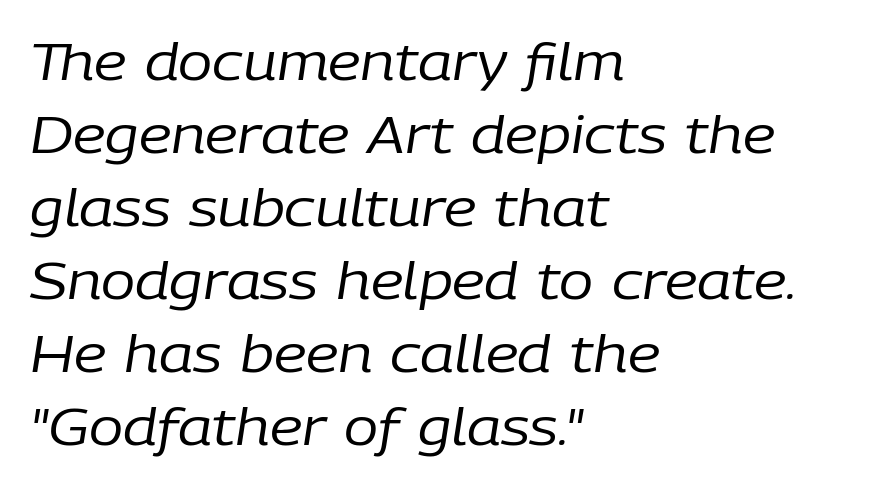
The image shows 51 px regular-weight type, italic (leaning right); set left-aligned, normal line spacing (1.43x), normal letter spacing, not underlined; low stroke contrast and a medium x-height.
